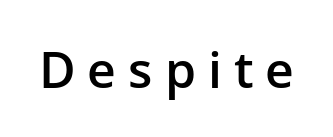
Do the letters lean? They stand straight. What weight is shown? A semibold, between regular and bold. Proportional: the letters do not fall into vertical columns. No feet cap the strokes, marking this as sans-serif type. The specimen omits any rule beneath the text block's lines.
